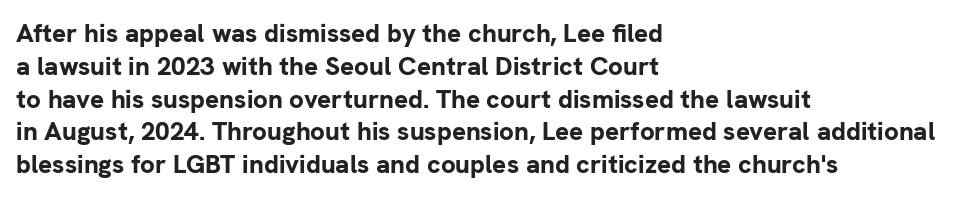
The image shows 26 px bold type, upright; set left-aligned, normal line spacing (1.26x), normal letter spacing, not underlined.
